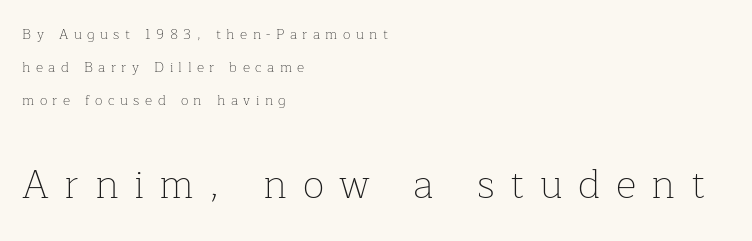
{"serif": "yes", "italic": "no", "bold": "no", "weight": "thin", "width": "normal", "stroke_contrast": "low", "x_height": "medium", "monospaced": "no", "underline": "no", "align": "left", "line_spacing": "loose", "line_spacing_ratio": 2.34, "letter_spacing": "wide", "letter_spacing_em": 0.39, "larger_block": "second", "size_ratio": 2.86, "glyph_px": 40}
